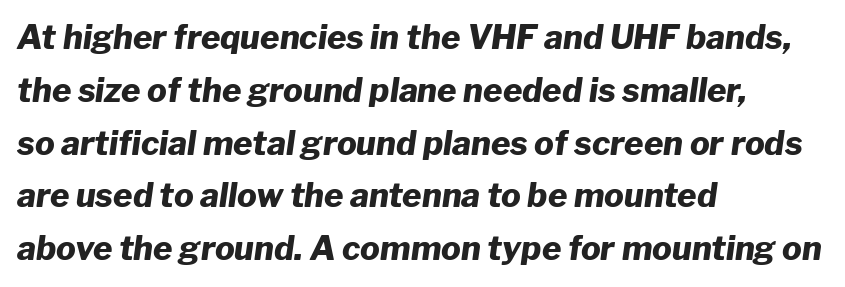
Each glyph is drawn with heavy, bold strokes. This rendering leaves character spacing at its baseline value. Summary of vertical rhythm: regular, with standard interline spacing. Proportional: the letters do not fall into vertical columns. The lines are quadded left. The text carries the slant typical of an italic or oblique font.
